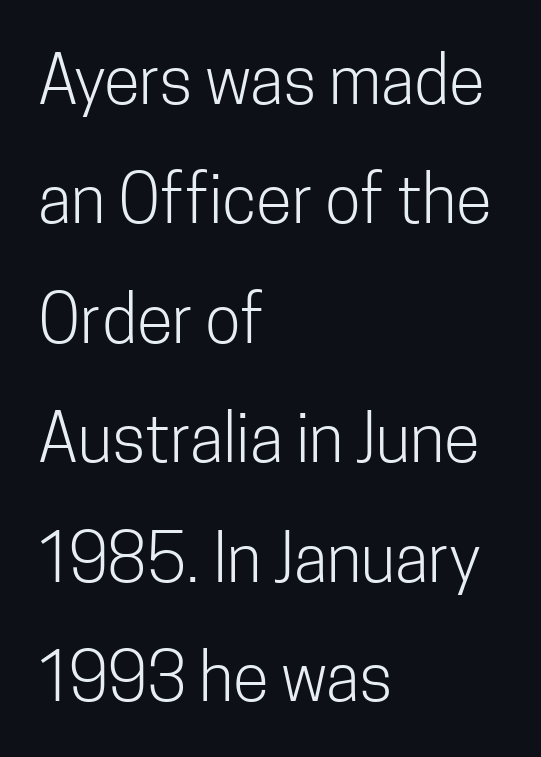
Style check: upright. Does the copy run flush right? No — it runs flush left. This is not heavy type; no bold has been used. The zone under the glyphs is completely vacant.
